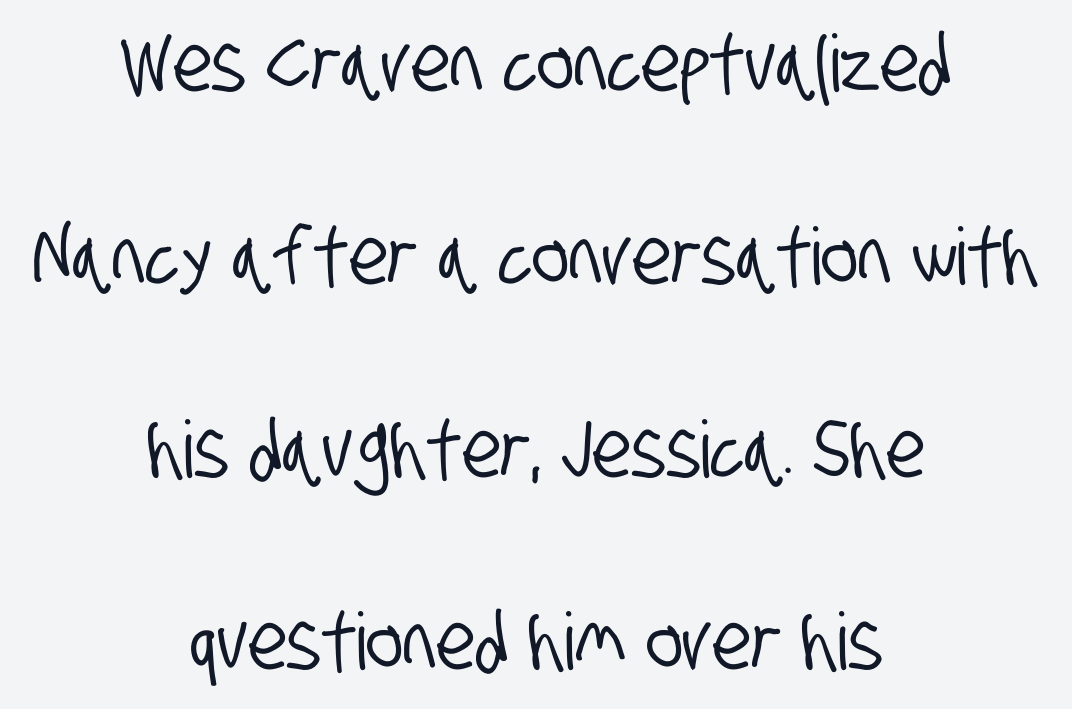
How would I describe the line gaps? Wide and relaxed. The tracking reads as untouched default to a designer's eye. These lines are rendered in a variable-pitch font. Every row of glyphs is offset so its center matches the block's center. The passage shown is not underscored anywhere.
